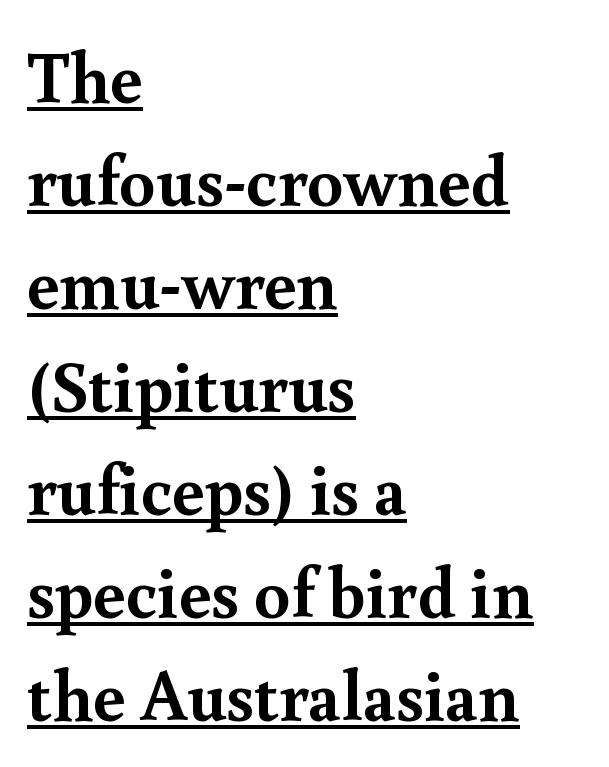
{"serif": "yes", "italic": "no", "bold": "yes", "weight": "semibold", "width": "normal", "x_height": "small", "monospaced": "no", "underline": "yes", "align": "left", "line_spacing": "normal", "line_spacing_ratio": 1.43, "letter_spacing": "normal", "letter_spacing_em": 0.0, "glyph_px": 72}
